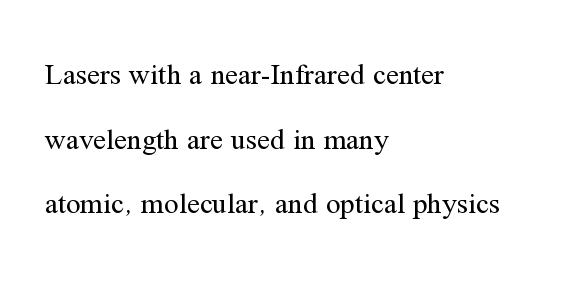
{"serif": "yes", "italic": "no", "bold": "no", "weight": "regular", "width": "normal", "stroke_contrast": "medium", "x_height": "medium", "monospaced": "no", "underline": "no", "align": "left", "line_spacing": "loose", "line_spacing_ratio": 2.23, "letter_spacing": "normal", "letter_spacing_em": 0.0, "glyph_px": 29}
